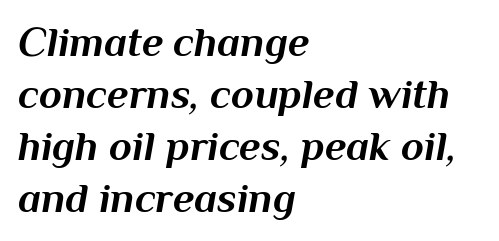
{"italic": "yes", "lean": "right", "slant_degrees": 10, "bold": "yes", "weight": "bold", "width": "normal", "stroke_contrast": "medium", "x_height": "medium", "monospaced": "no", "underline": "no", "align": "left", "line_spacing_ratio": 1.24, "letter_spacing": "normal", "letter_spacing_em": 0.0, "glyph_px": 42}
